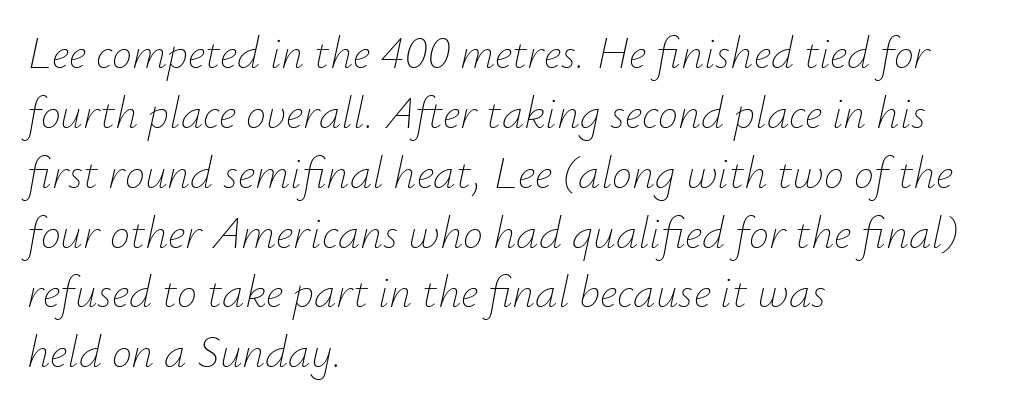
{"italic": "yes", "lean": "right", "slant_degrees": 12, "bold": "no", "weight": "thin", "width": "normal", "stroke_contrast": "low", "x_height": "small", "monospaced": "no", "underline": "no", "align": "left", "line_spacing": "normal", "line_spacing_ratio": 1.33, "letter_spacing": "normal", "letter_spacing_em": 0.0, "glyph_px": 45}
